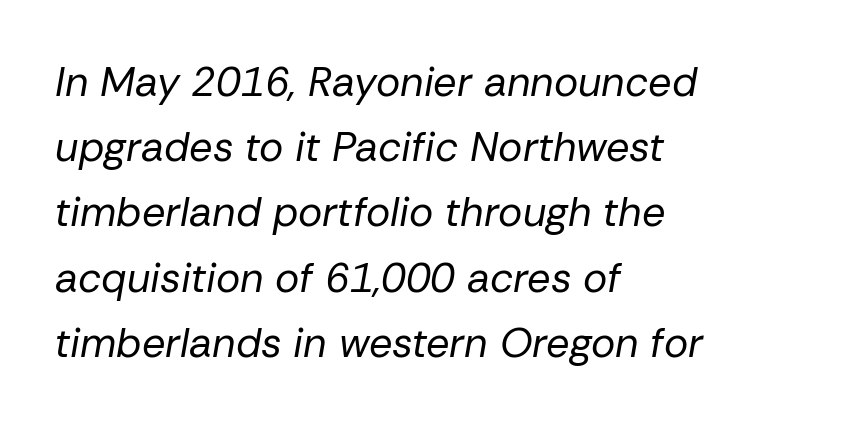
The image shows 41 px regular-weight type, italic (leaning right); set left-aligned, normal line spacing (1.59x), normal letter spacing, not underlined; low stroke contrast and a medium x-height.
